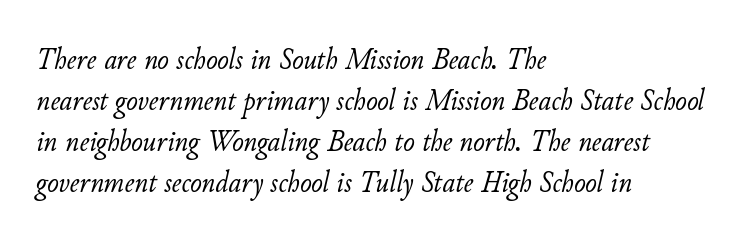
Q: Is the text bold? A: No.
Q: Is the text italic (slanted)? A: Yes, it leans right by about 11 degrees.
Q: Is the text underlined? A: No.
Q: How is the paragraph aligned? A: Left-aligned.
Q: Is the spacing between letters normal or unusually wide? A: Normal.
Q: Is the spacing between lines tight, normal or loose? A: Normal.
Q: Width (condensed, normal, or wide)? A: Normal.
Q: Stroke contrast? A: Low.
Q: x-height? A: Small.
Q: Monospaced? A: No.
